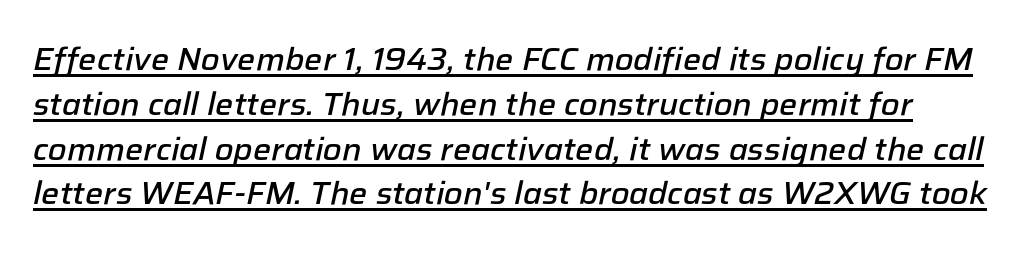
Q: Is the text bold? A: Semi-bold.
Q: Is the text italic (slanted)? A: Yes, it leans right by about 12 degrees.
Q: Is the text underlined? A: Yes.
Q: Is the spacing between letters normal or unusually wide? A: Normal.
Q: Is the spacing between lines tight, normal or loose? A: Normal.
Q: Width (condensed, normal, or wide)? A: Normal.
Q: Stroke contrast? A: Low.
Q: x-height? A: Medium.
Q: Monospaced? A: No.
